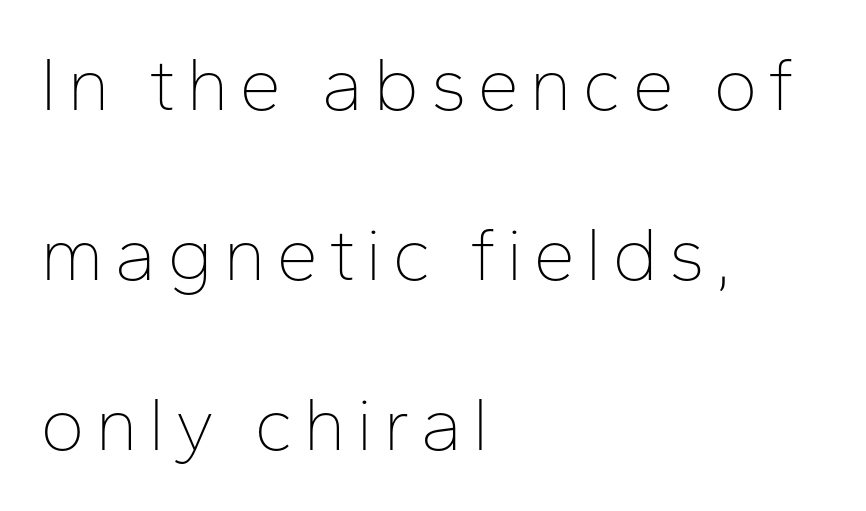
{"serif": "no", "italic": "no", "bold": "no", "weight": "thin", "width": "normal", "stroke_contrast": "low", "x_height": "medium", "monospaced": "no", "underline": "no", "align": "left", "line_spacing": "loose", "line_spacing_ratio": 2.24, "glyph_px": 76}
